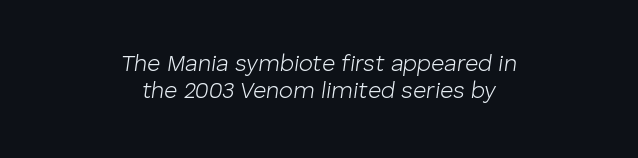
Vertical stems look standard width or narrower in stroke. Beneath every word, the page is bare. Notice how the stems are inclined rather than vertical — that's the hallmark of italics. The passage is arranged like a title page — every line centered. Glyph-to-glyph distance matches everyday printed text.
